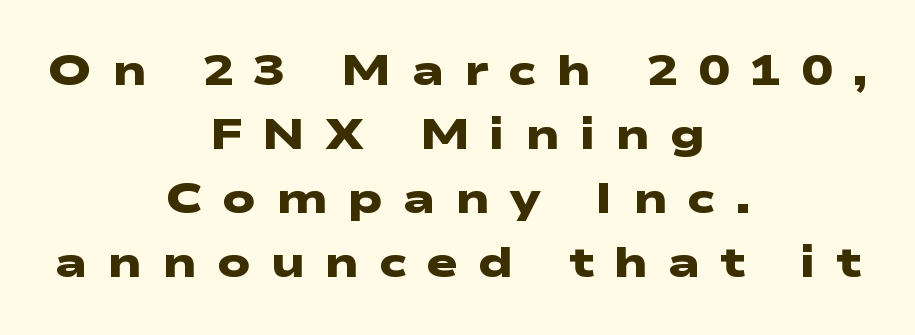
Q: Is the text bold? A: Yes.
Q: Is the typeface a serif or a sans-serif typeface? A: Sans-serif.
Q: Is the text underlined? A: No.
Q: How is the paragraph aligned? A: Centered.
Q: Is the spacing between letters normal or unusually wide? A: Unusually wide.
Q: Is the spacing between lines tight, normal or loose? A: Normal.
Q: Width (condensed, normal, or wide)? A: Wide.
Q: Stroke contrast? A: Low.
Q: x-height? A: Medium.
Q: Monospaced? A: No.
